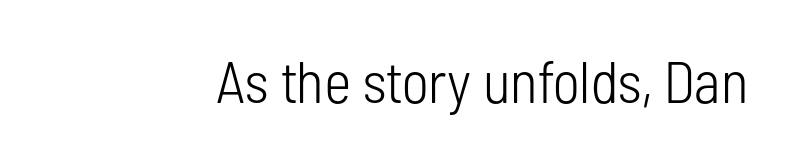
Is this a sans? Yes — the strokes have no serifs. The letters advance in unequal steps, a hallmark of proportional type. Type without underlining. Stroke thickness stays within the range of a standard reading face or lighter.
